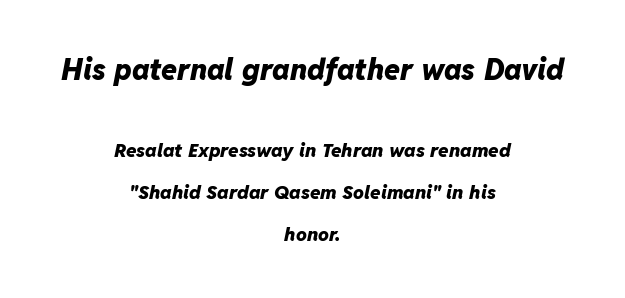
Q: Is the text bold? A: Yes.
Q: Is the text italic (slanted)? A: Yes, it leans right by about 11 degrees.
Q: Is the text underlined? A: No.
Q: How is the paragraph aligned? A: Centered.
Q: Is the spacing between letters normal or unusually wide? A: Normal.
Q: Is the spacing between lines tight, normal or loose? A: Loose.
Q: Which block of text is set in a larger size, the first (top) or the second (bottom)? A: The first (top) one.
Q: Width (condensed, normal, or wide)? A: Normal.
Q: Stroke contrast? A: Low.
Q: x-height? A: Medium.
Q: Monospaced? A: No.
